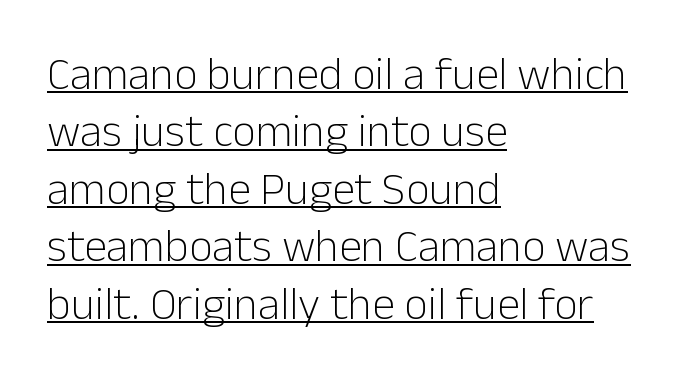
Q: Is the text bold? A: No.
Q: Is the text italic (slanted)? A: No, it is upright.
Q: Is the typeface a serif or a sans-serif typeface? A: Sans-serif.
Q: Is the text underlined? A: Yes.
Q: How is the paragraph aligned? A: Left-aligned.
Q: Is the spacing between letters normal or unusually wide? A: Normal.
Q: Is the spacing between lines tight, normal or loose? A: Normal.
Q: Width (condensed, normal, or wide)? A: Normal.
Q: Stroke contrast? A: Low.
Q: x-height? A: Medium.
Q: Monospaced? A: No.
